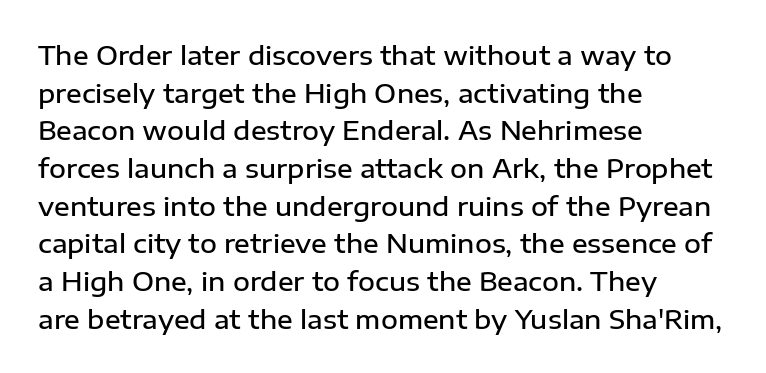
Q: Is the text bold? A: Semi-bold.
Q: Is the text italic (slanted)? A: No, it is upright.
Q: Is the text underlined? A: No.
Q: How is the paragraph aligned? A: Left-aligned.
Q: Is the spacing between letters normal or unusually wide? A: Normal.
Q: Is the spacing between lines tight, normal or loose? A: Normal.
